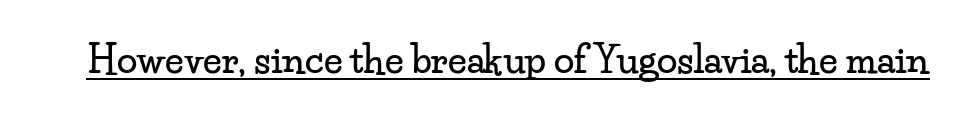
Q: Is the text italic (slanted)? A: No, it is upright.
Q: Is the typeface a serif or a sans-serif typeface? A: Serif.
Q: Is the text underlined? A: Yes.
Q: Is the spacing between letters normal or unusually wide? A: Normal.
Q: Width (condensed, normal, or wide)? A: Wide.
Q: Stroke contrast? A: Low.
Q: x-height? A: Small.
Q: Monospaced? A: No.
